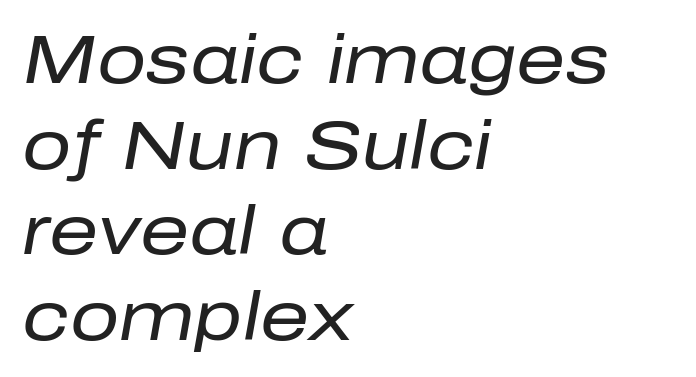
Q: Is the text bold? A: No.
Q: Is the text italic (slanted)? A: Yes, it leans right by about 10 degrees.
Q: Is the text underlined? A: No.
Q: How is the paragraph aligned? A: Left-aligned.
Q: Is the spacing between letters normal or unusually wide? A: Normal.
Q: Width (condensed, normal, or wide)? A: Normal.
Q: Stroke contrast? A: Low.
Q: x-height? A: Medium.
Q: Monospaced? A: No.
